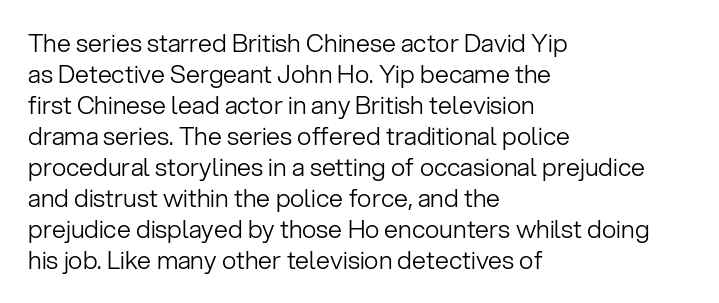
Q: Is the text bold? A: No.
Q: Is the text italic (slanted)? A: No, it is upright.
Q: Is the text underlined? A: No.
Q: How is the paragraph aligned? A: Left-aligned.
Q: Is the spacing between letters normal or unusually wide? A: Normal.
